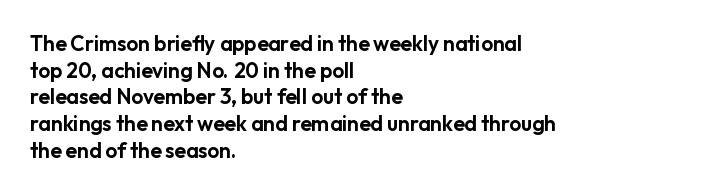
Successive baselines arrive at the customary interval. The space directly below the letters is spotless. The face used here is rendered with its standard letterfit. The rendering anchors every line to the left-hand side.
